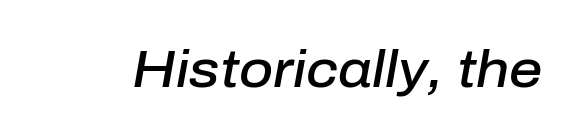
Q: Is the text bold? A: Semi-bold.
Q: Is the text italic (slanted)? A: Yes, it leans right by about 10 degrees.
Q: Is the text underlined? A: No.
Q: Is the spacing between letters normal or unusually wide? A: Normal.
Q: Width (condensed, normal, or wide)? A: Normal.
Q: Stroke contrast? A: Low.
Q: x-height? A: Medium.
Q: Monospaced? A: No.
